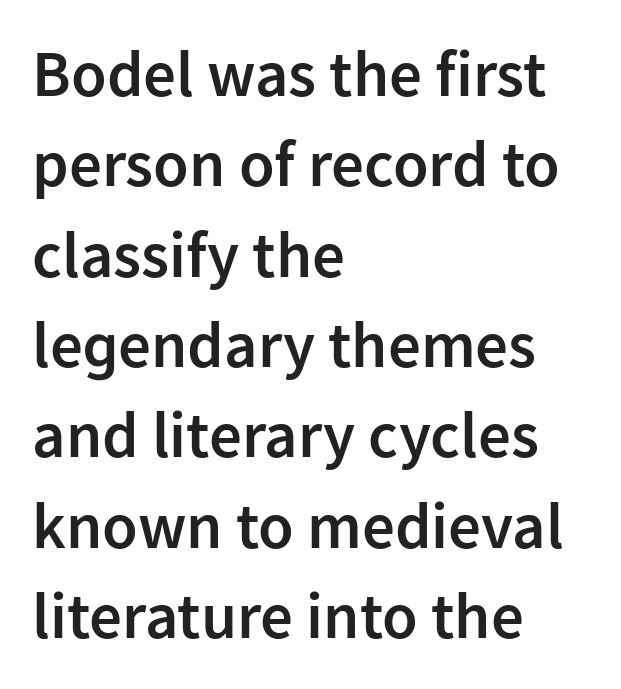
{"serif": "no", "italic": "no", "bold": "semi", "weight": "semibold", "width": "normal", "stroke_contrast": "low", "x_height": "medium", "monospaced": "no", "underline": "no", "align": "left", "line_spacing": "normal", "line_spacing_ratio": 1.39, "letter_spacing": "normal", "letter_spacing_em": 0.0, "glyph_px": 65}
